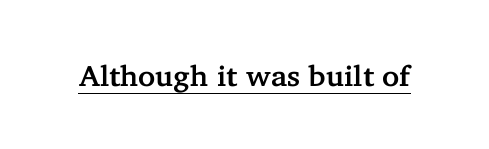
Q: Is the text italic (slanted)? A: No, it is upright.
Q: Is the typeface a serif or a sans-serif typeface? A: Serif.
Q: Is the text underlined? A: Yes.
Q: Is the spacing between letters normal or unusually wide? A: Normal.
Q: Width (condensed, normal, or wide)? A: Normal.
Q: Stroke contrast? A: Low.
Q: x-height? A: Medium.
Q: Monospaced? A: No.
